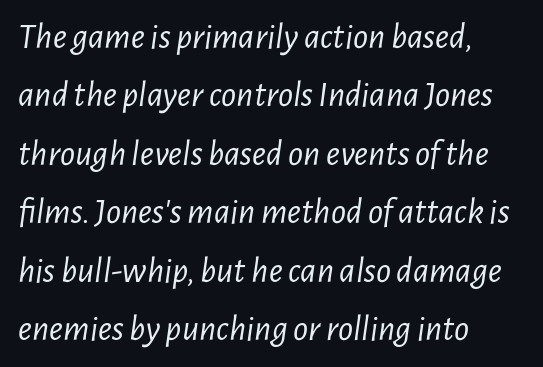
{"italic": "yes", "lean": "right", "slant_degrees": 7, "bold": "no", "weight": "light", "width": "condensed", "stroke_contrast": "low", "x_height": "medium", "monospaced": "no", "underline": "no", "align": "left", "line_spacing": "normal", "line_spacing_ratio": 1.58, "letter_spacing": "normal", "letter_spacing_em": 0.0, "glyph_px": 37}
